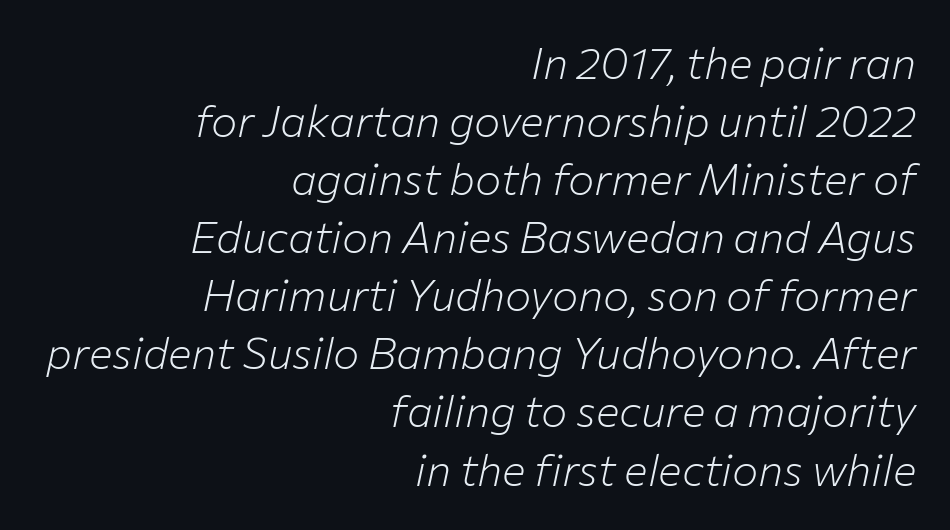
{"italic": "yes", "lean": "right", "slant_degrees": 12, "bold": "no", "weight": "light", "width": "normal", "stroke_contrast": "low", "x_height": "medium", "monospaced": "no", "underline": "no", "align": "right", "line_spacing": "normal", "line_spacing_ratio": 1.32, "letter_spacing": "normal", "letter_spacing_em": 0.0, "glyph_px": 44}
